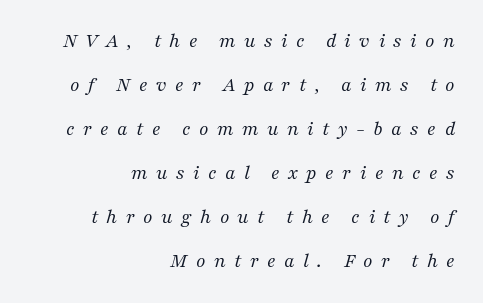
The image shows 21 px text type, italic (leaning right); set right-aligned, loose line spacing (2.1x), unusually wide letter spacing (+0.4 em), not underlined.
